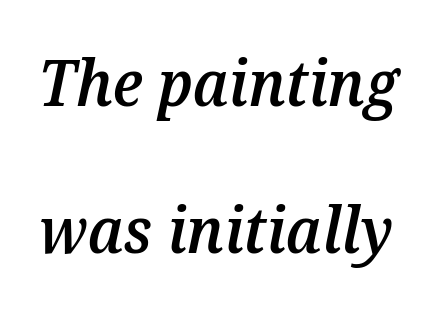
{"italic": "yes", "lean": "right", "slant_degrees": 12, "bold": "semi", "weight": "semibold", "width": "normal", "stroke_contrast": "medium", "x_height": "medium", "monospaced": "no", "underline": "no", "line_spacing": "loose", "line_spacing_ratio": 2.33, "letter_spacing": "normal", "letter_spacing_em": 0.0, "glyph_px": 63}
